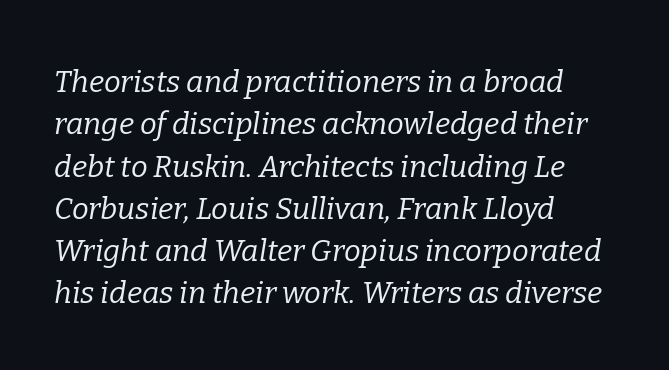
The image shows 30 px regular-weight serif type, italic (leaning right); set left-aligned, normal line spacing (1.41x), normal letter spacing, not underlined; low stroke contrast and a medium x-height.
